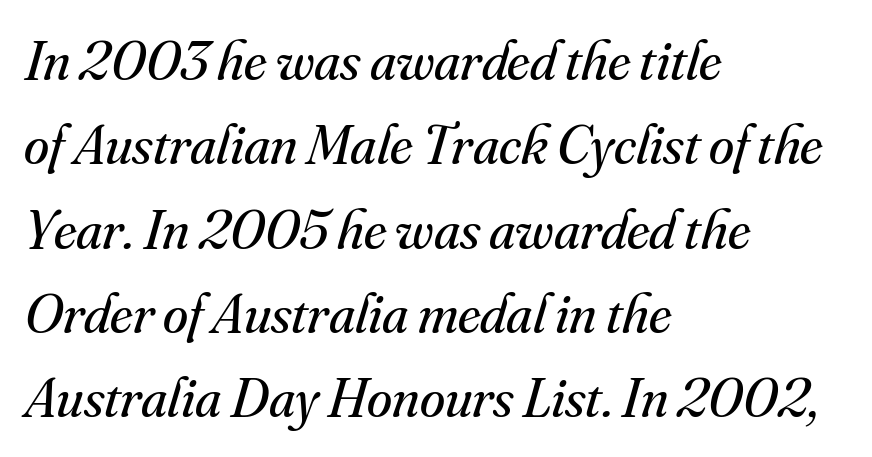
Q: Is the text bold? A: No.
Q: Is the text italic (slanted)? A: Yes, it leans right by about 16 degrees.
Q: Is the typeface a serif or a sans-serif typeface? A: Serif.
Q: Is the text underlined? A: No.
Q: How is the paragraph aligned? A: Left-aligned.
Q: Is the spacing between letters normal or unusually wide? A: Normal.
Q: Is the spacing between lines tight, normal or loose? A: Normal.
Q: Width (condensed, normal, or wide)? A: Normal.
Q: Stroke contrast? A: Medium.
Q: x-height? A: Small.
Q: Monospaced? A: No.
